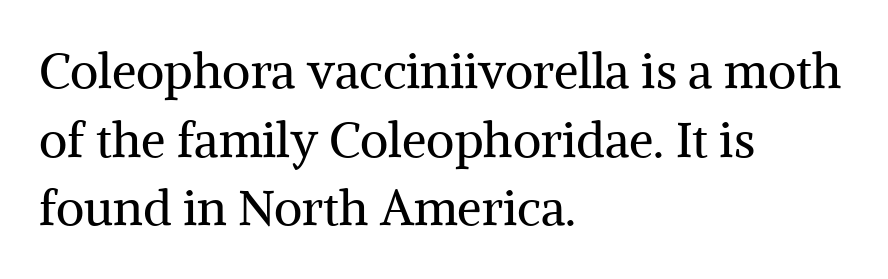
{"serif": "yes", "italic": "no", "bold": "no", "weight": "regular", "width": "normal", "stroke_contrast": "medium", "x_height": "medium", "monospaced": "no", "underline": "no", "align": "left", "line_spacing": "normal", "line_spacing_ratio": 1.4, "letter_spacing": "normal", "letter_spacing_em": 0.0, "glyph_px": 49}
